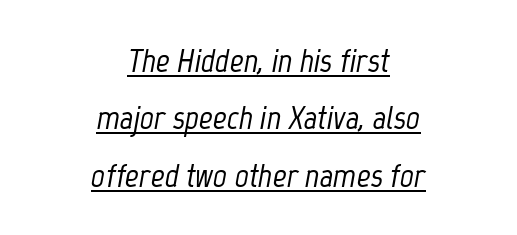
The passage shown has conventional tracking throughout. The specimen reads as italic at a glance. The passage shown is typed in a proportional face where columns would drift. The sample's only ornament is a line tracing under the words. In terms of leading, this rendering sits right in the middle.
